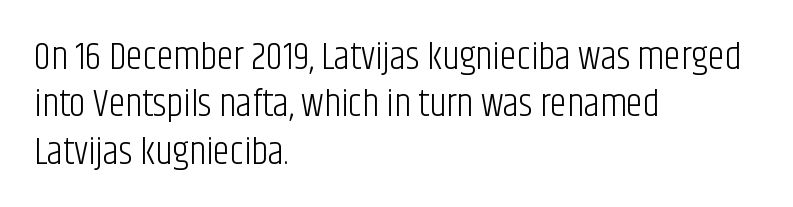
The image shows 38 px light, condensed sans-serif type, upright; set left-aligned, normal line spacing (1.25x), normal letter spacing, not underlined; low stroke contrast and a large x-height.
